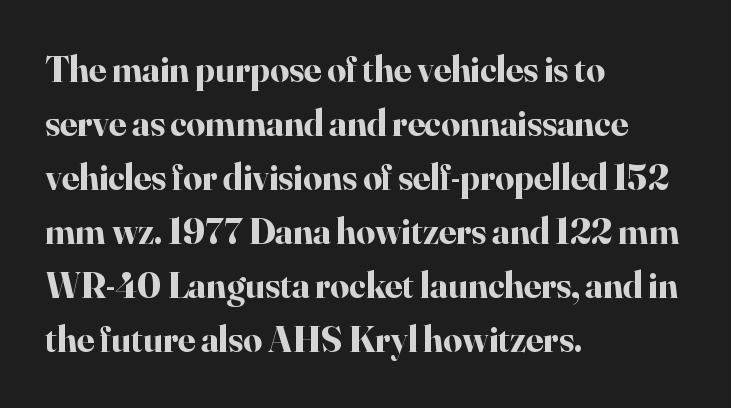
The image shows 37 px bold serif type, upright; set left-aligned, normal line spacing (1.46x), normal letter spacing, not underlined; high stroke contrast and a small x-height.
